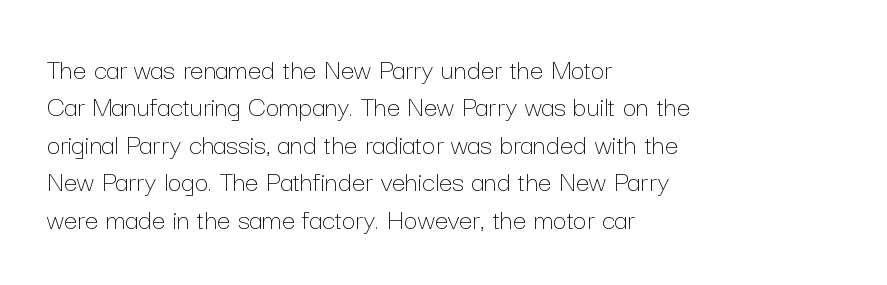
The foot of each line stays bare and open. This sample has the flowing, uneven cadence of proportional lettering. Stems here are at most as thick as an everyday book face. The typography opts for an upright posture over an oblique one. Notice how descenders clear the ascenders below comfortably — that's standard leading.
